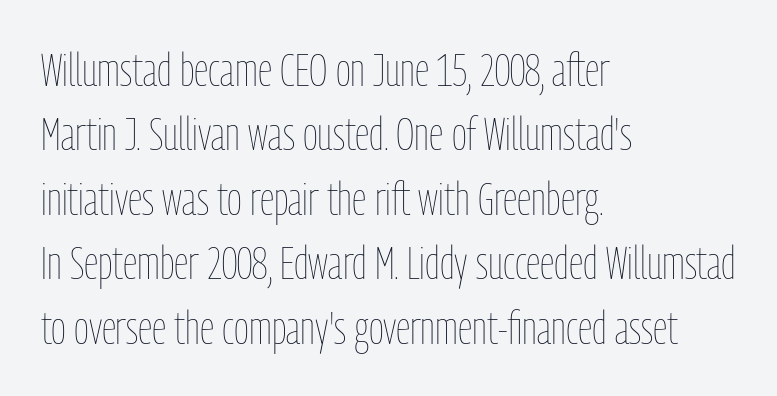
The image shows 46 px thin, condensed type, upright; set left-aligned, normal line spacing (1.4x), normal letter spacing, not underlined; low stroke contrast and a medium x-height.
